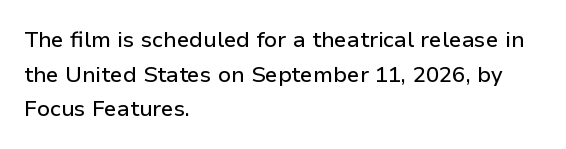
The image shows 22 px text type, upright; set left-aligned, normal line spacing (1.57x), normal letter spacing, not underlined.
